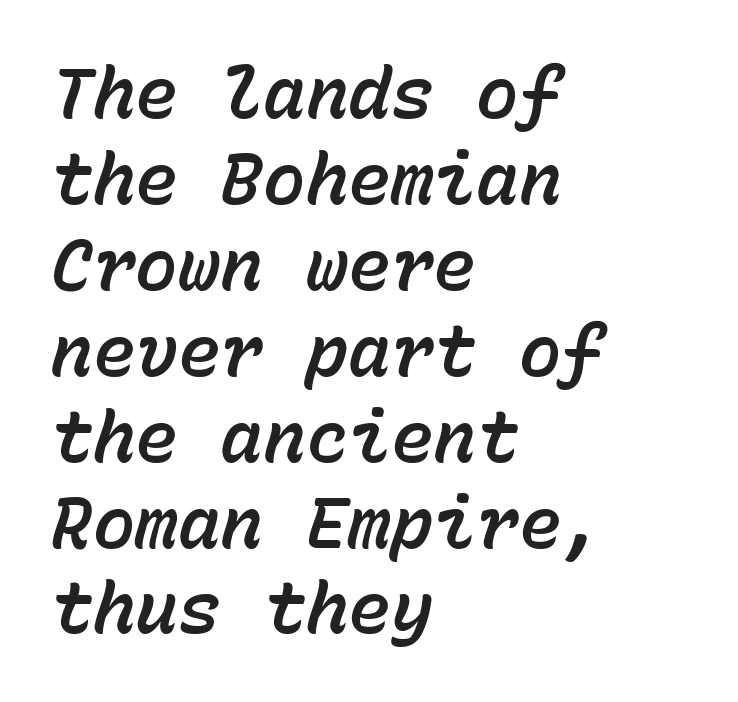
Q: Is the text italic (slanted)? A: Yes, it leans right by about 15 degrees.
Q: Is the text underlined? A: No.
Q: How is the paragraph aligned? A: Left-aligned.
Q: Is the spacing between letters normal or unusually wide? A: Normal.
Q: Width (condensed, normal, or wide)? A: Normal.
Q: Stroke contrast? A: Low.
Q: x-height? A: Medium.
Q: Monospaced? A: Yes.
